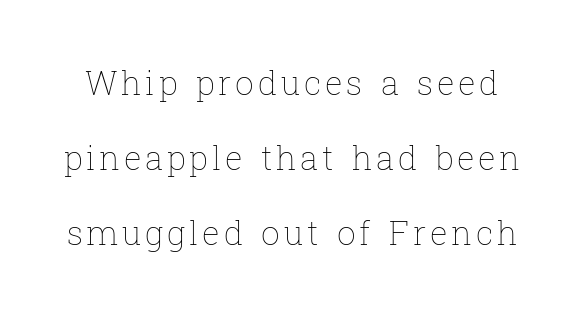
Q: Is the text bold? A: No.
Q: Is the text italic (slanted)? A: No, it is upright.
Q: Is the text underlined? A: No.
Q: Is the spacing between lines tight, normal or loose? A: Loose.
Q: Width (condensed, normal, or wide)? A: Normal.
Q: Stroke contrast? A: Low.
Q: x-height? A: Medium.
Q: Monospaced? A: No.
